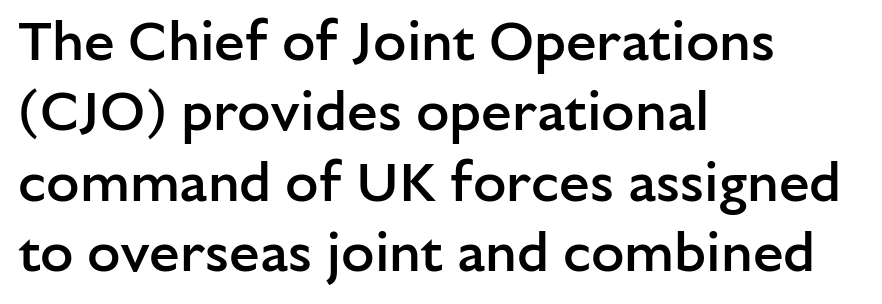
How heavy is the stroke? Medium-heavy — a semibold, shy of bold. Does the leading feel generous? No, just average. A typesetter would mark this as roman, not italic. The letters sit at their default tracking, neither squeezed nor spread. The letters advance in unequal steps, a hallmark of proportional type.
